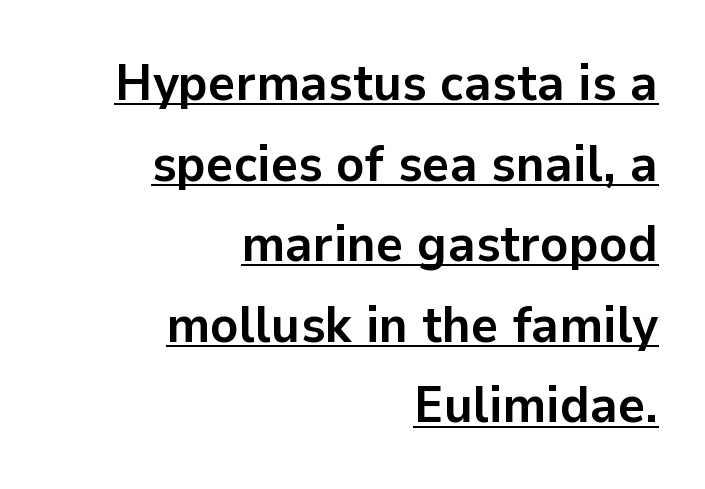
The image shows 52 px semibold sans-serif type, upright; set right-aligned, normal line spacing (1.55x), normal letter spacing, underlined; low stroke contrast and a medium x-height.
